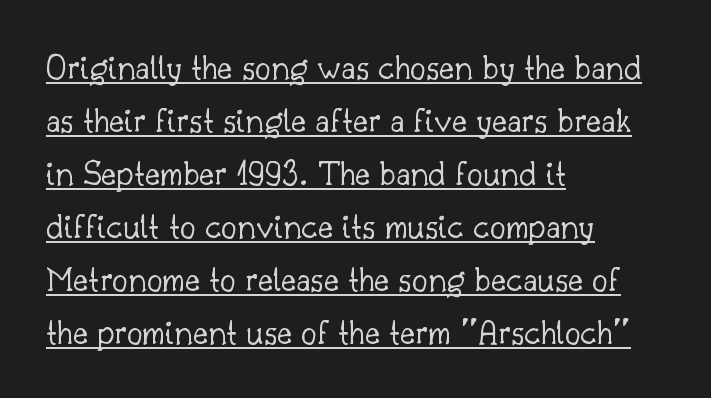
The image shows 36 px light type, upright; set left-aligned, normal line spacing (1.47x), normal letter spacing, underlined; low stroke contrast and a small x-height.
